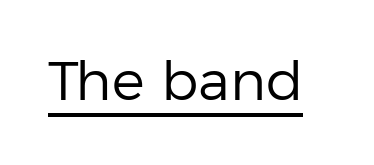
Q: Is the text bold? A: No.
Q: Is the text italic (slanted)? A: No, it is upright.
Q: Is the typeface a serif or a sans-serif typeface? A: Sans-serif.
Q: Is the text underlined? A: Yes.
Q: Is the spacing between letters normal or unusually wide? A: Normal.
Q: Width (condensed, normal, or wide)? A: Normal.
Q: Stroke contrast? A: Low.
Q: x-height? A: Medium.
Q: Monospaced? A: No.
